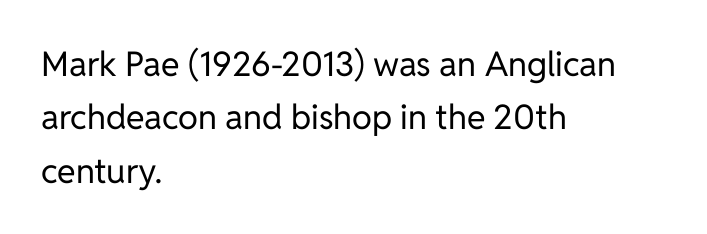
The image shows 34 px regular-weight sans-serif type, upright; set left-aligned, normal line spacing (1.57x), normal letter spacing, not underlined; low stroke contrast and a medium x-height.
